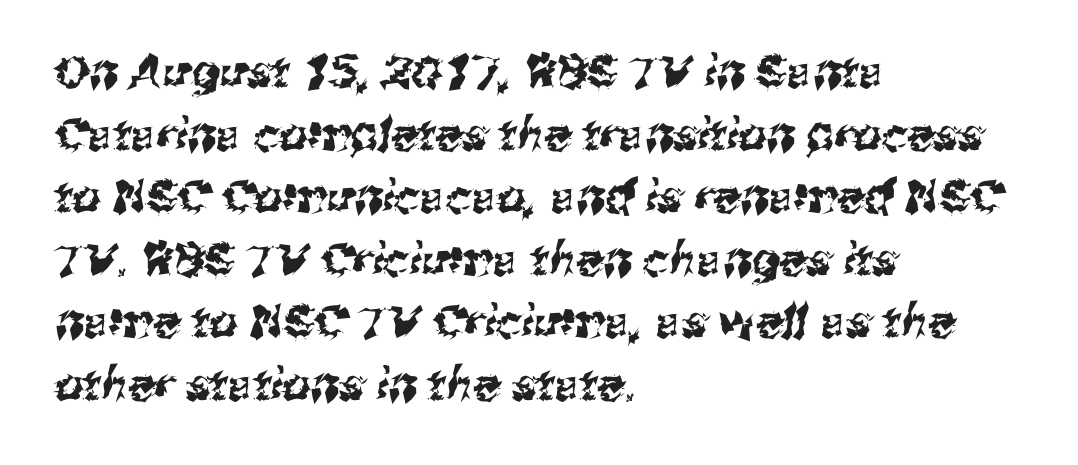
The image shows 45 px sans-serif type; set left-aligned, normal line spacing (1.39x), normal letter spacing, not underlined; medium stroke contrast and a medium x-height.
